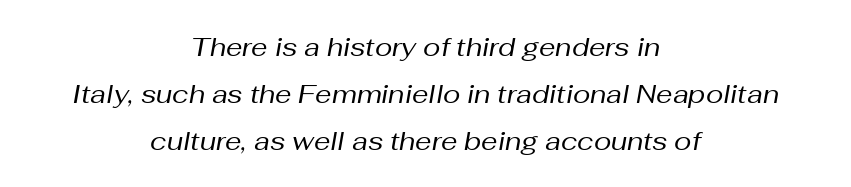
{"italic": "yes", "lean": "right", "slant_degrees": 10, "bold": "no", "underline": "no", "align": "center", "line_spacing_ratio": 1.8, "letter_spacing": "normal", "letter_spacing_em": 0.0, "glyph_px": 26}
